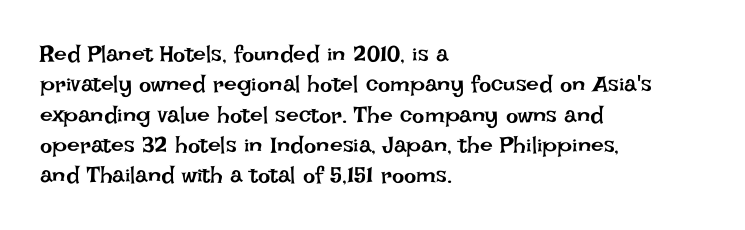
The space directly below the letters is spotless. Caption: standard tracking, unaltered. Vertically, the passage feels balanced, rows spaced as you'd expect. Does the lettering tilt? It doesn't — this is upright.
